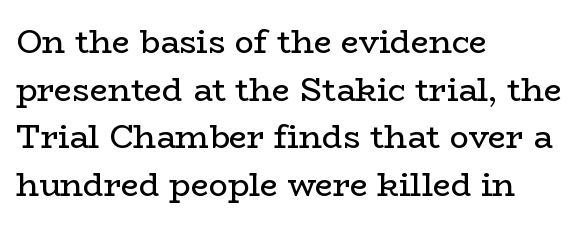
{"serif": "yes", "italic": "no", "bold": "no", "weight": "regular", "width": "wide", "stroke_contrast": "low", "x_height": "medium", "monospaced": "no", "underline": "no", "align": "left", "line_spacing": "normal", "line_spacing_ratio": 1.49, "letter_spacing": "normal", "letter_spacing_em": 0.0, "glyph_px": 32}
